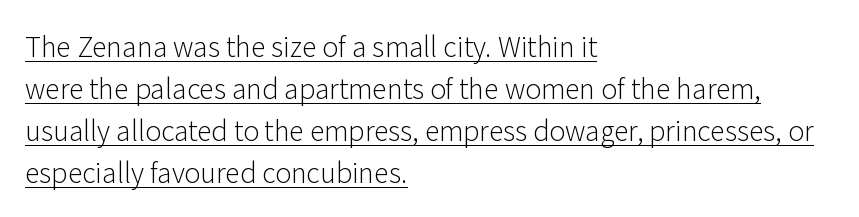
The image shows 27 px text type, upright; set left-aligned, normal line spacing (1.56x), normal letter spacing, underlined.
